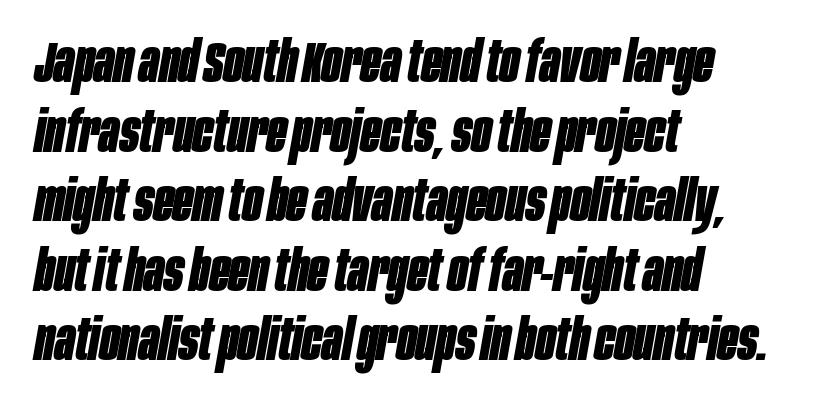
Does the lettering tilt? It does — this is italic. Underline: absent. All the whitespace from short lines collects on the right. Summary of weight: heavy, a full bold. Character widths vary here, with narrow letters taking less room than wide ones.
